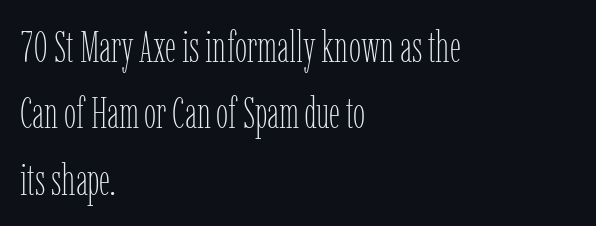
The image shows 44 px thin, condensed type, upright; set left-aligned, normal line spacing (1.51x), normal letter spacing, not underlined; low stroke contrast and a medium x-height.
